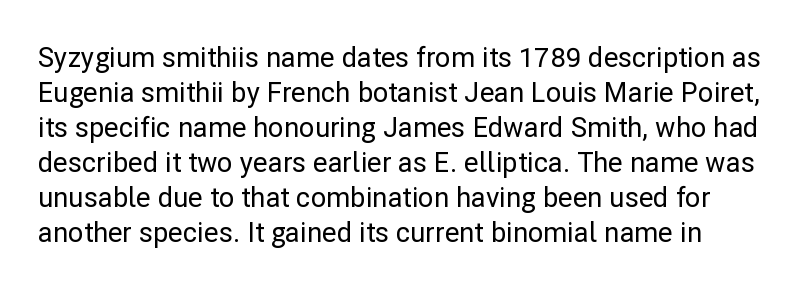
The image shows 27 px text type, upright; set normal line spacing (1.3x), normal letter spacing, not underlined.
